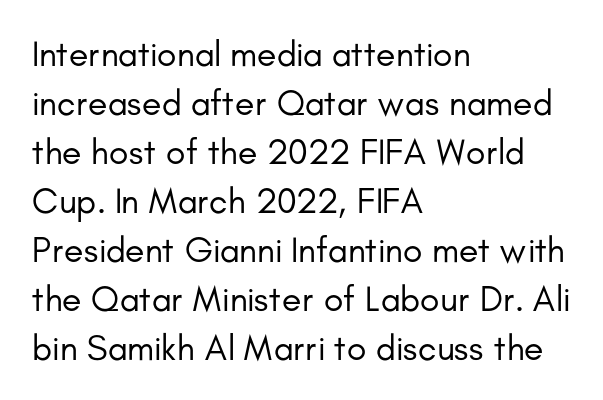
The passage shown is typed in a proportional face where columns would drift. Font category for this specimen: sans-serif. The baseline area is clear. The rendering keeps characters at their native spacing. Quick note: not italic, upright. Each new line begins a customary step beneath the previous one.
